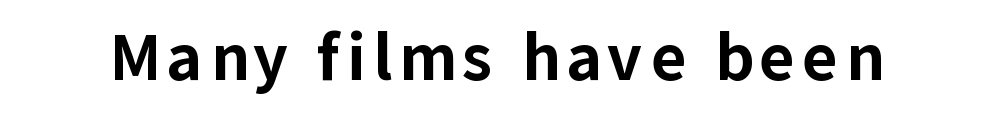
The image shows 61 px bold sans-serif type, upright; set not underlined; low stroke contrast and a medium x-height.
